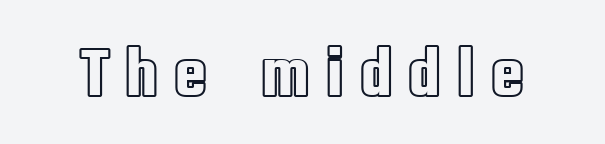
Q: Is the text italic (slanted)? A: No, it is upright.
Q: Is the text underlined? A: No.
Q: Is the spacing between letters normal or unusually wide? A: Unusually wide.
Q: Width (condensed, normal, or wide)? A: Condensed.
Q: x-height? A: Large.
Q: Monospaced? A: No.
